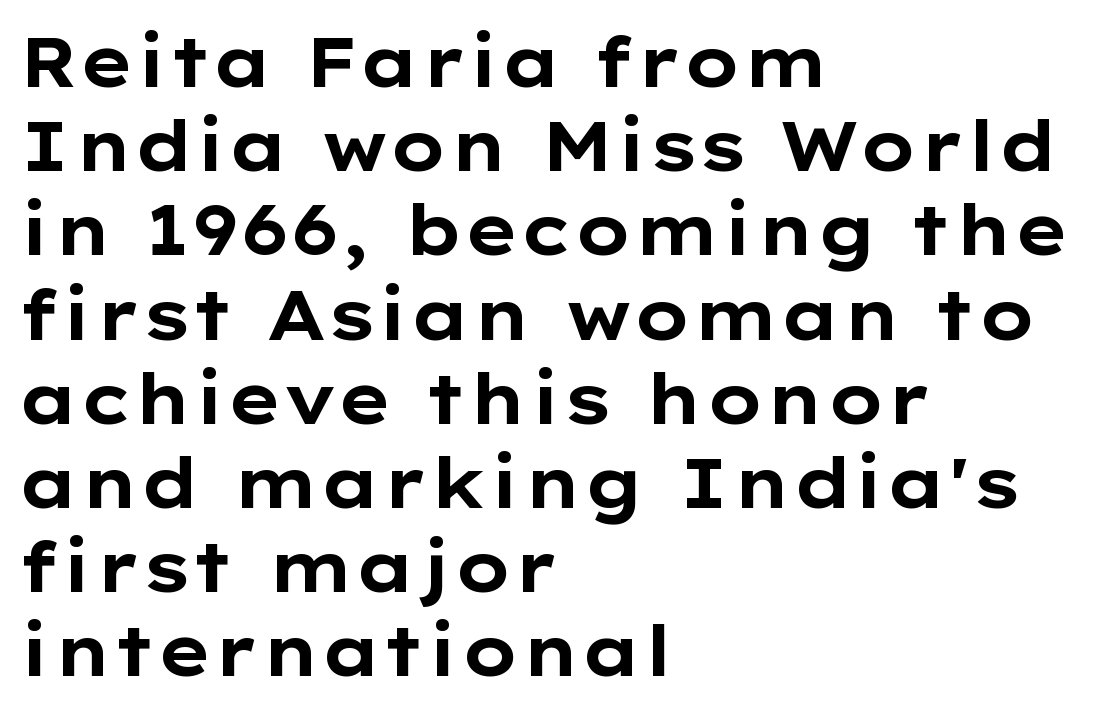
The image shows 69 px bold, wide sans-serif type, upright; set left-aligned, line spacing 1.22x, normal letter spacing, not underlined; low stroke contrast and a medium x-height.
